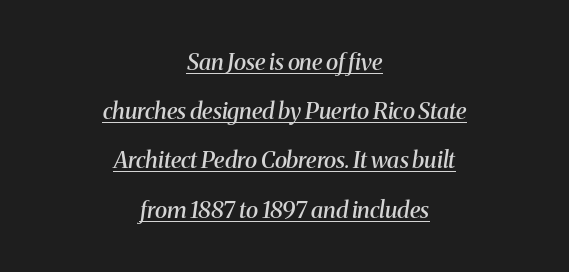
Leading is clearly above the norm, producing a sparse column. This sample is center-justified, so both line endings float freely. What weight is shown? A semibold, between regular and bold. The specimen reads as italic at a glance.
